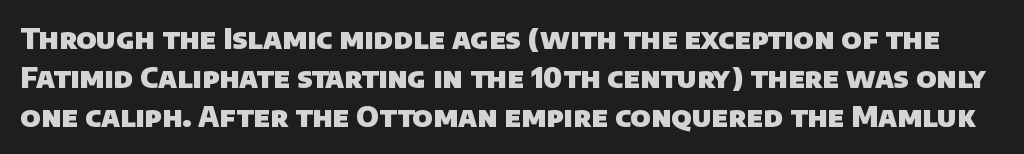
The image shows 28 px heavy sans-serif type; set normal line spacing (1.39x), normal letter spacing, not underlined; low stroke contrast and a large x-height.
